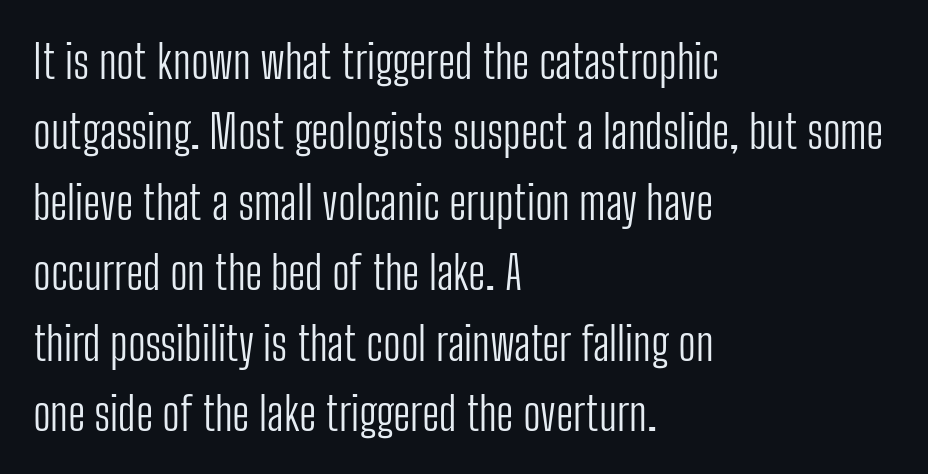
{"serif": "no", "italic": "no", "bold": "no", "weight": "light", "width": "condensed", "stroke_contrast": "low", "x_height": "medium", "monospaced": "no", "underline": "no", "align": "left", "line_spacing": "normal", "line_spacing_ratio": 1.53, "letter_spacing": "normal", "letter_spacing_em": 0.0, "glyph_px": 46}
